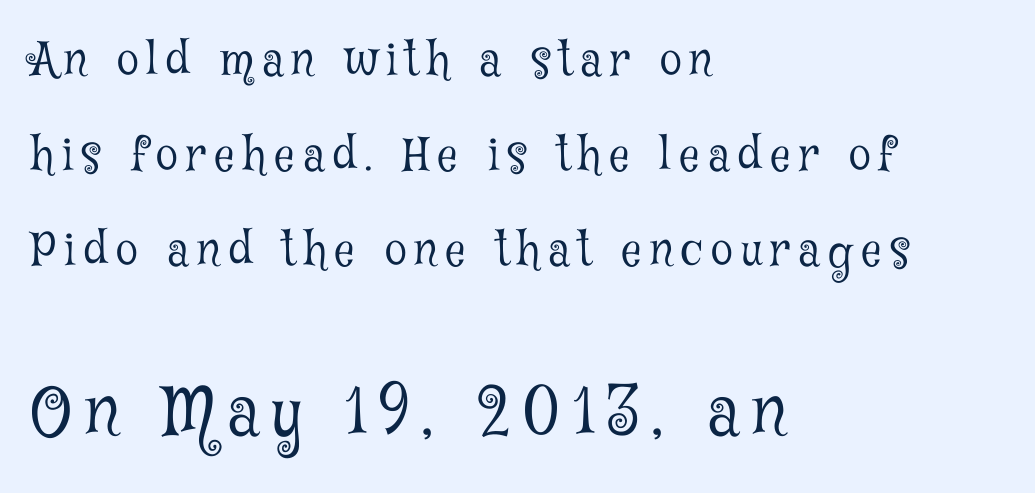
Letters have the restrained weight of plain body copy at most. Unmarked baselines from the first word to the last. Compared with a centered layout, this one pins lines to the left instead. No italicization has been applied; the sample stays upright. These lines are rendered in a variable-pitch font. The designer dialed line spacing up above the default.
